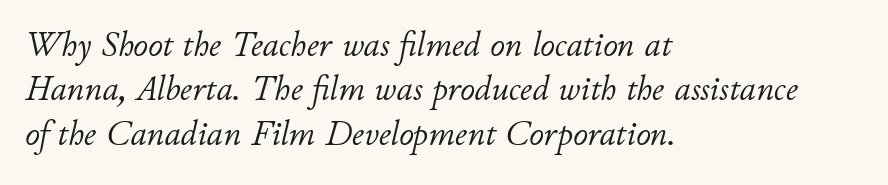
Does extra space separate the letters? No, they use regular spacing. Notice how the stems are inclined rather than vertical — that's the hallmark of italics. Honestly, there is no underline to notice here at all. Reading down the block, your eye returns to a fixed left position each line. You could not count columns in this text — the font is proportionally spaced. Compared with a typical body face, this is equally light or lighter still.
